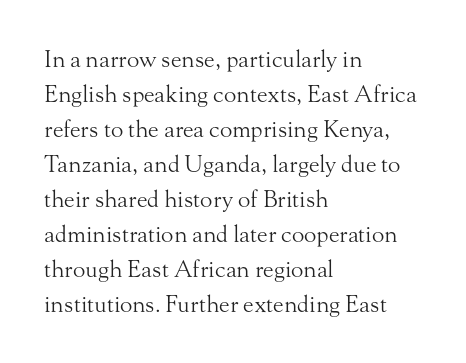
The image shows 23 px text type, upright; set left-aligned, normal line spacing (1.52x), normal letter spacing, not underlined.
